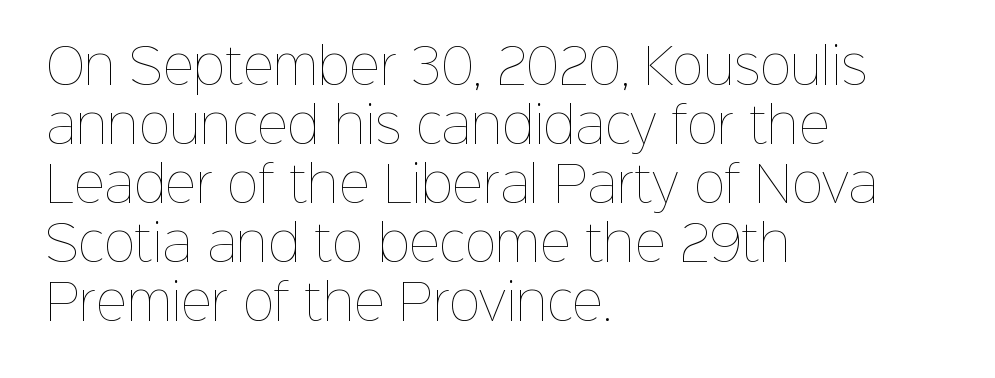
The image shows 48 px thin type, upright; set left-aligned, line spacing 1.23x, normal letter spacing, not underlined; low stroke contrast and a medium x-height.
